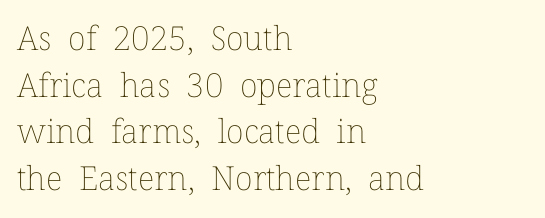
Q: Is the text bold? A: No.
Q: Is the text italic (slanted)? A: No, it is upright.
Q: Is the text underlined? A: No.
Q: How is the paragraph aligned? A: Left-aligned.
Q: Is the spacing between letters normal or unusually wide? A: Normal.
Q: Is the spacing between lines tight, normal or loose? A: Normal.
Q: Width (condensed, normal, or wide)? A: Normal.
Q: Stroke contrast? A: Low.
Q: x-height? A: Medium.
Q: Monospaced? A: No.
